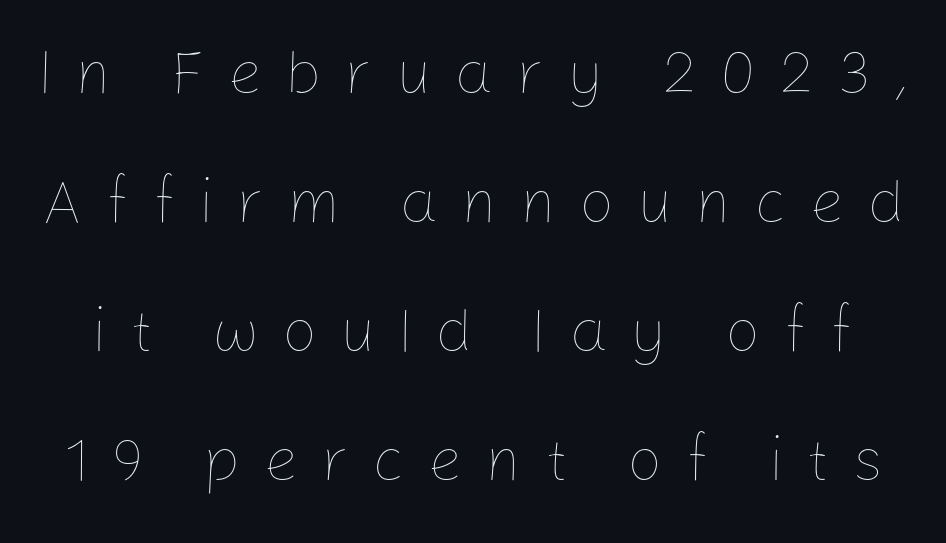
Q: Is the text bold? A: No.
Q: Is the text italic (slanted)? A: No, it is upright.
Q: Is the text underlined? A: No.
Q: Is the spacing between letters normal or unusually wide? A: Unusually wide.
Q: Is the spacing between lines tight, normal or loose? A: Loose.
Q: Width (condensed, normal, or wide)? A: Normal.
Q: Stroke contrast? A: Low.
Q: x-height? A: Medium.
Q: Monospaced? A: No.
